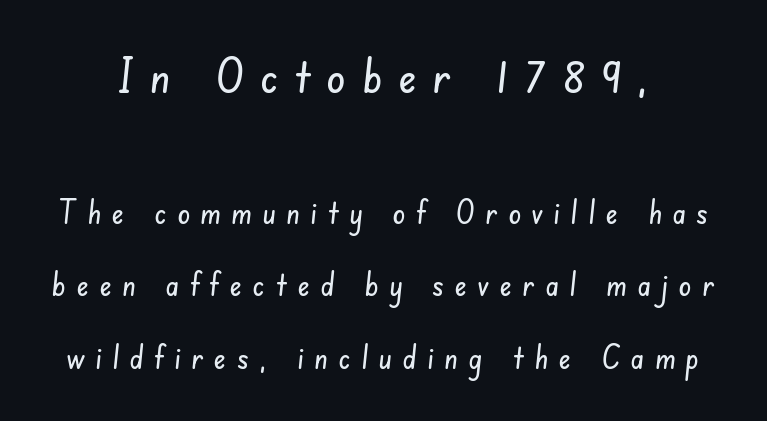
The string is rendered with underlining switched off. The leading is generous, giving the passage an open texture. Between one letter and the next there's a generous, obvious gap. Stroke terminals: plain, sans-serif.
